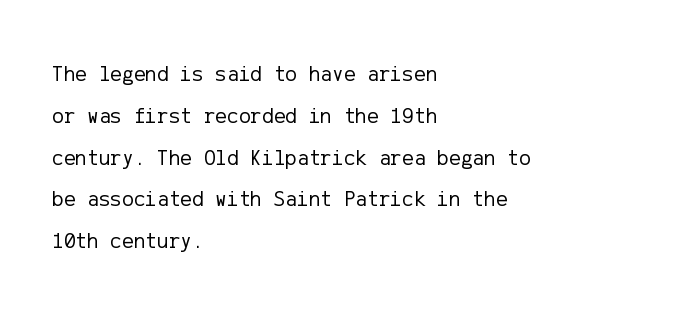
The face used here is rendered with its standard letterfit. The words here are not underlined. These glyphs show unthickened strokes, regular width or finer. The specimen reads as upright at a glance. The ragged edge is on the right, which tells us the setting is flush left. Quick note: interline space is abundant.
